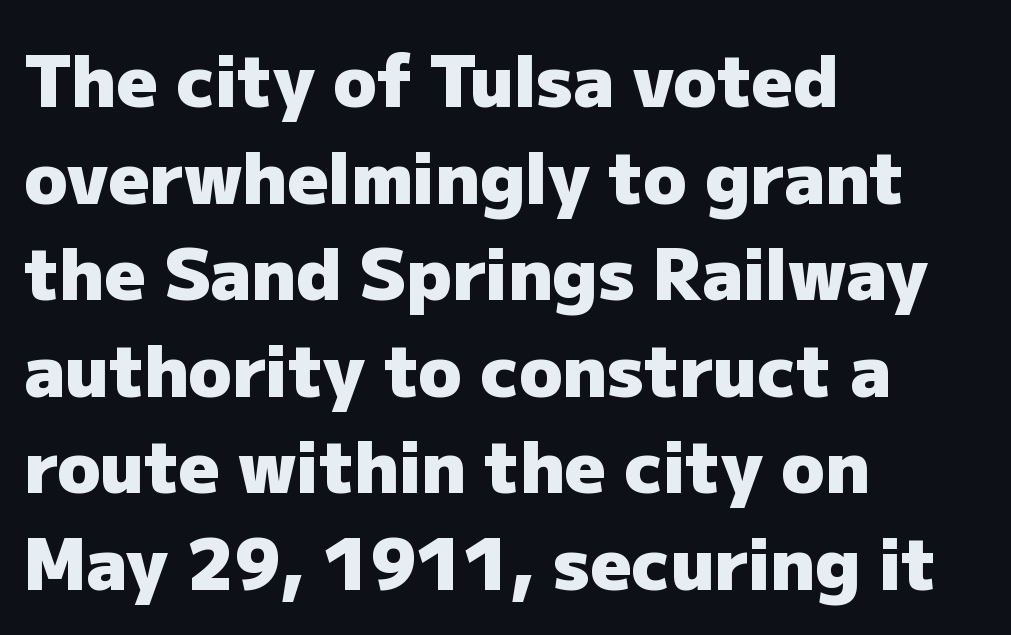
Q: Is the text bold? A: Yes.
Q: Is the text italic (slanted)? A: No, it is upright.
Q: Is the typeface a serif or a sans-serif typeface? A: Sans-serif.
Q: Is the text underlined? A: No.
Q: How is the paragraph aligned? A: Left-aligned.
Q: Is the spacing between letters normal or unusually wide? A: Normal.
Q: Is the spacing between lines tight, normal or loose? A: Normal.
Q: Width (condensed, normal, or wide)? A: Normal.
Q: Stroke contrast? A: Low.
Q: x-height? A: Medium.
Q: Monospaced? A: No.
